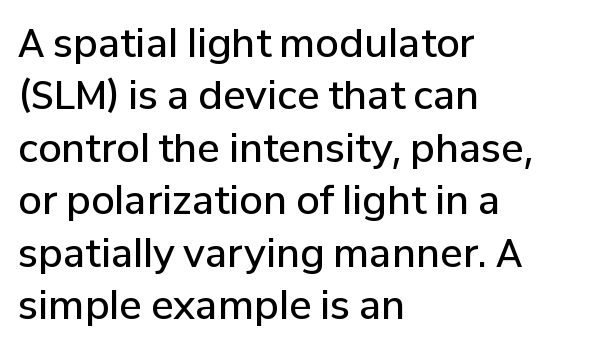
{"serif": "no", "italic": "no", "bold": "semi", "weight": "semibold", "width": "normal", "stroke_contrast": "low", "x_height": "medium", "monospaced": "no", "underline": "no", "align": "left", "line_spacing": "normal", "line_spacing_ratio": 1.38, "letter_spacing": "normal", "letter_spacing_em": 0.0, "glyph_px": 38}
